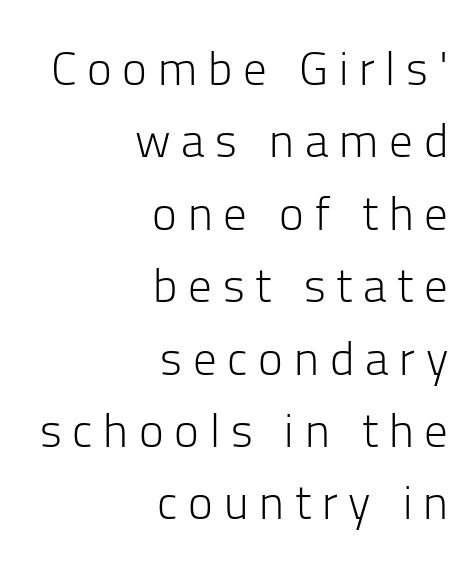
Q: Is the text bold? A: No.
Q: Is the text italic (slanted)? A: No, it is upright.
Q: Is the typeface a serif or a sans-serif typeface? A: Sans-serif.
Q: Is the text underlined? A: No.
Q: How is the paragraph aligned? A: Right-aligned.
Q: Is the spacing between letters normal or unusually wide? A: Unusually wide.
Q: Is the spacing between lines tight, normal or loose? A: Normal.
Q: Width (condensed, normal, or wide)? A: Normal.
Q: Stroke contrast? A: Low.
Q: x-height? A: Medium.
Q: Monospaced? A: No.
